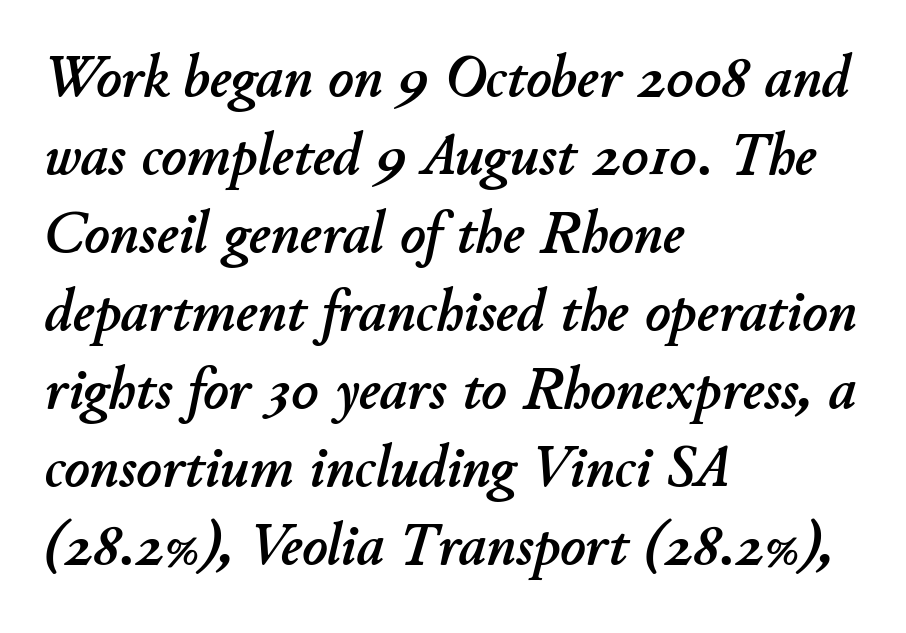
The image shows 60 px text type, italic (leaning right); set left-aligned, normal line spacing (1.3x), normal letter spacing, not underlined; low stroke contrast and a small x-height.
